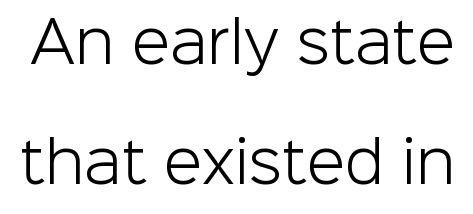
Q: Is the text bold? A: No.
Q: Is the text italic (slanted)? A: No, it is upright.
Q: Is the typeface a serif or a sans-serif typeface? A: Sans-serif.
Q: Is the text underlined? A: No.
Q: Is the spacing between letters normal or unusually wide? A: Normal.
Q: Is the spacing between lines tight, normal or loose? A: Loose.
Q: Width (condensed, normal, or wide)? A: Normal.
Q: Stroke contrast? A: Low.
Q: x-height? A: Medium.
Q: Monospaced? A: No.
